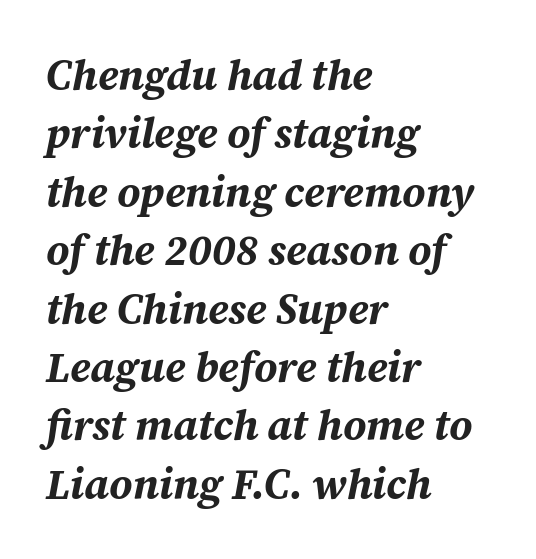
Q: Is the text bold? A: Yes.
Q: Is the text italic (slanted)? A: Yes, it leans right by about 12 degrees.
Q: Is the text underlined? A: No.
Q: How is the paragraph aligned? A: Left-aligned.
Q: Is the spacing between letters normal or unusually wide? A: Normal.
Q: Is the spacing between lines tight, normal or loose? A: Normal.
Q: Width (condensed, normal, or wide)? A: Normal.
Q: Stroke contrast? A: Medium.
Q: x-height? A: Medium.
Q: Monospaced? A: No.
